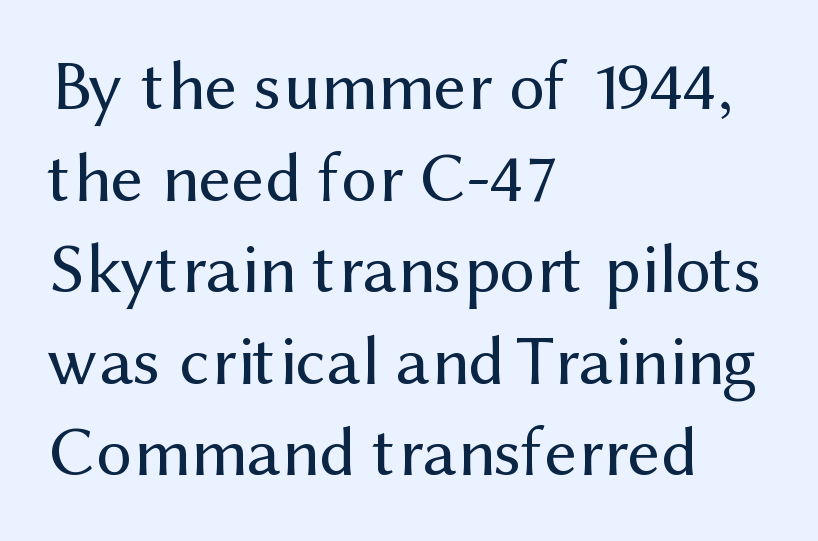
Clear beneath every line of the passage. Honestly, the letter spacing is just normal — you wouldn't notice it. Regarding serifs, this sample does without them. Successive baselines arrive at the customary interval. The typesetter chose a ragged-right arrangement here. A light-to-regular cut is what we see here.
